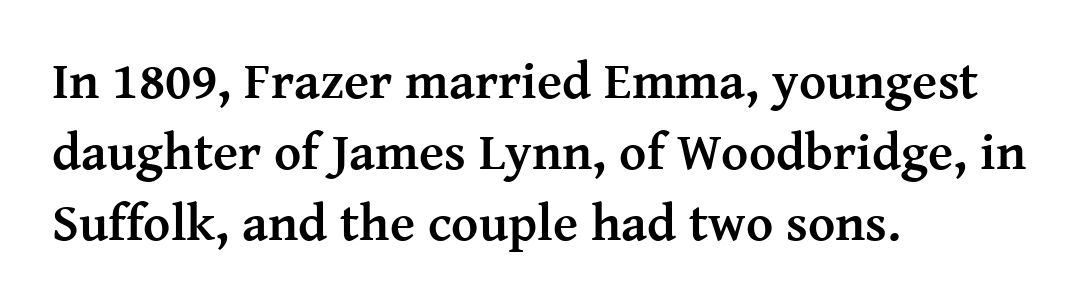
{"serif": "yes", "italic": "no", "bold": "yes", "weight": "semibold", "width": "normal", "stroke_contrast": "medium", "x_height": "medium", "monospaced": "no", "underline": "no", "align": "left", "line_spacing": "normal", "line_spacing_ratio": 1.37, "letter_spacing": "normal", "letter_spacing_em": 0.0, "glyph_px": 52}
